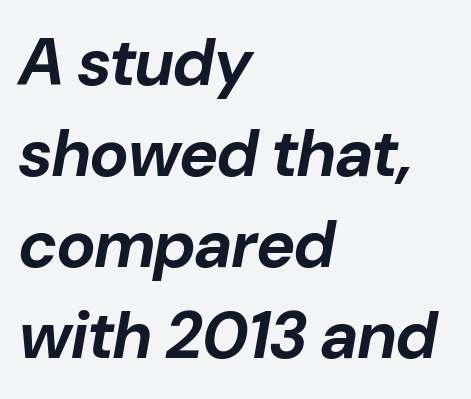
Q: Is the text bold? A: Yes.
Q: Is the text italic (slanted)? A: Yes, it leans right by about 10 degrees.
Q: Is the text underlined? A: No.
Q: How is the paragraph aligned? A: Left-aligned.
Q: Is the spacing between letters normal or unusually wide? A: Normal.
Q: Is the spacing between lines tight, normal or loose? A: Normal.
Q: Width (condensed, normal, or wide)? A: Normal.
Q: Stroke contrast? A: Low.
Q: x-height? A: Medium.
Q: Monospaced? A: No.
